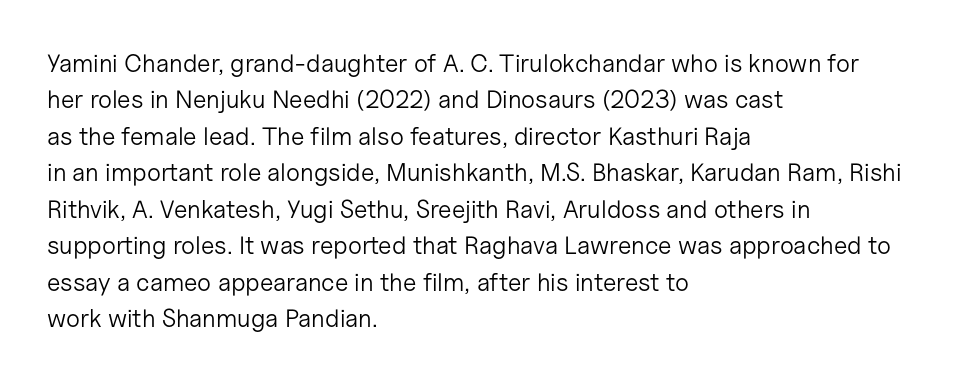
The image shows 25 px text type, upright; set left-aligned, normal line spacing (1.46x), normal letter spacing, not underlined.
